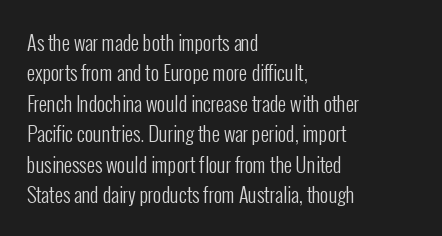
Q: Is the text bold? A: No.
Q: Is the text italic (slanted)? A: No, it is upright.
Q: Is the text underlined? A: No.
Q: How is the paragraph aligned? A: Left-aligned.
Q: Is the spacing between letters normal or unusually wide? A: Normal.
Q: Is the spacing between lines tight, normal or loose? A: Normal.
